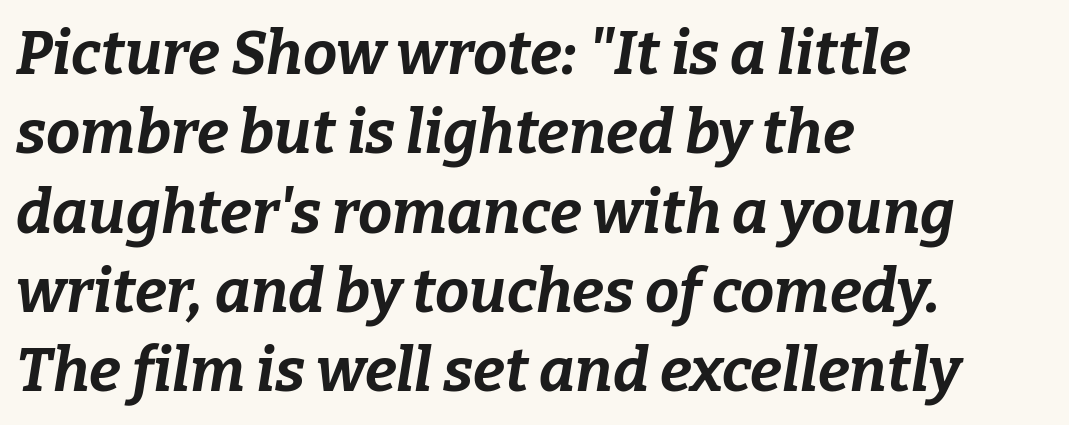
The image shows 61 px bold type, italic (leaning right); set left-aligned, normal line spacing (1.3x), normal letter spacing, not underlined; low stroke contrast and a medium x-height.
